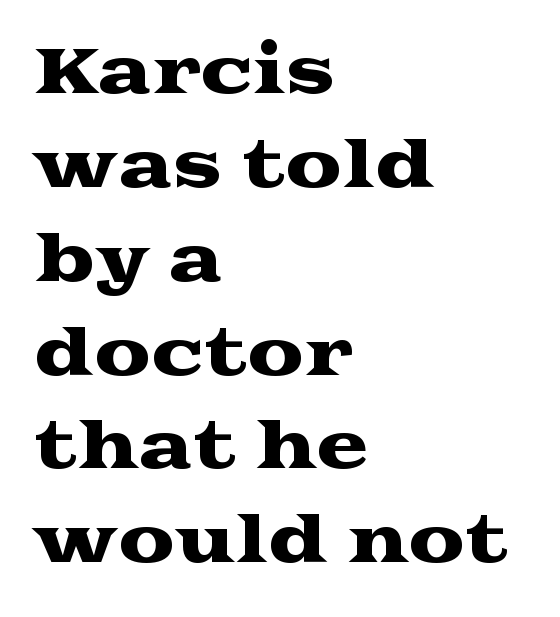
Q: Is the text italic (slanted)? A: No, it is upright.
Q: Is the typeface a serif or a sans-serif typeface? A: Serif.
Q: Is the text underlined? A: No.
Q: How is the paragraph aligned? A: Left-aligned.
Q: Is the spacing between letters normal or unusually wide? A: Normal.
Q: Is the spacing between lines tight, normal or loose? A: Normal.
Q: Width (condensed, normal, or wide)? A: Wide.
Q: Stroke contrast? A: Medium.
Q: x-height? A: Medium.
Q: Monospaced? A: No.
